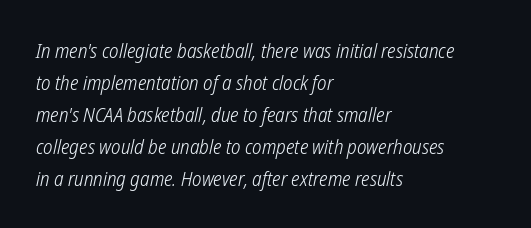
The passage shown has conventional tracking throughout. The vertical gap from one line to the next is medium. Unmarked baselines from the first word to the last. The letterforms sit at book weight or below. A student would call this left alignment; a typographer would say flush left, rag right.
